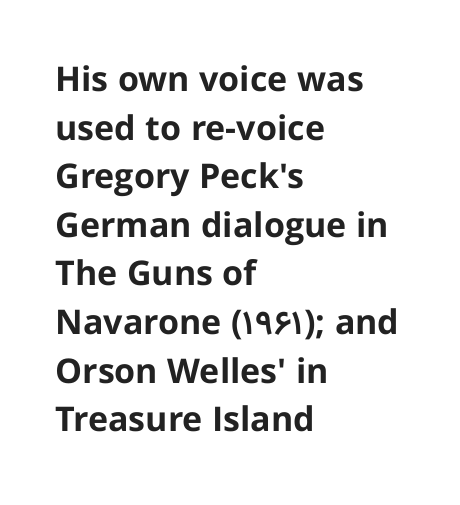
The image shows 34 px bold sans-serif type, upright; set left-aligned, normal line spacing (1.43x), normal letter spacing, not underlined; low stroke contrast and a medium x-height.
